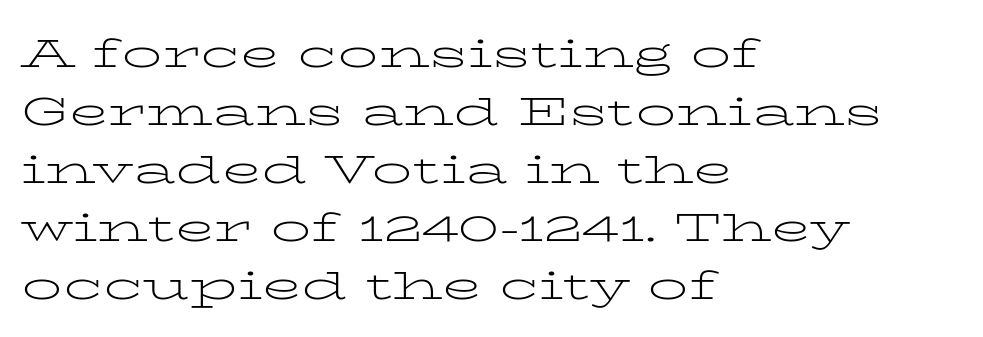
Q: Is the text bold? A: No.
Q: Is the text italic (slanted)? A: No, it is upright.
Q: Is the typeface a serif or a sans-serif typeface? A: Serif.
Q: Is the text underlined? A: No.
Q: How is the paragraph aligned? A: Left-aligned.
Q: Is the spacing between letters normal or unusually wide? A: Normal.
Q: Is the spacing between lines tight, normal or loose? A: Normal.
Q: Width (condensed, normal, or wide)? A: Wide.
Q: Stroke contrast? A: Low.
Q: x-height? A: Medium.
Q: Monospaced? A: No.
